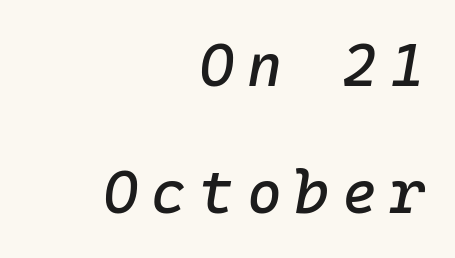
{"italic": "yes", "lean": "right", "slant_degrees": 10, "width": "normal", "stroke_contrast": "low", "x_height": "medium", "underline": "no", "align": "right", "line_spacing": "loose", "line_spacing_ratio": 2.11, "letter_spacing": "wide", "letter_spacing_em": 0.21, "glyph_px": 60}
